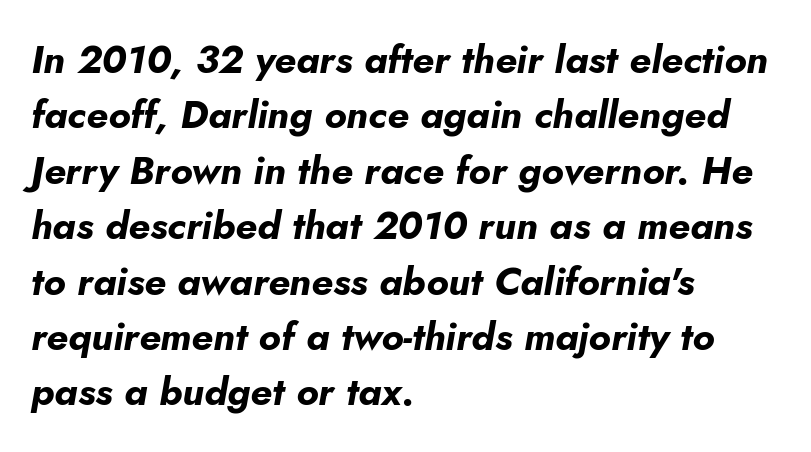
{"italic": "yes", "lean": "right", "slant_degrees": 5, "bold": "yes", "weight": "bold", "width": "normal", "stroke_contrast": "low", "x_height": "small", "monospaced": "no", "underline": "no", "align": "left", "line_spacing": "normal", "line_spacing_ratio": 1.42, "letter_spacing": "normal", "letter_spacing_em": 0.0, "glyph_px": 39}
